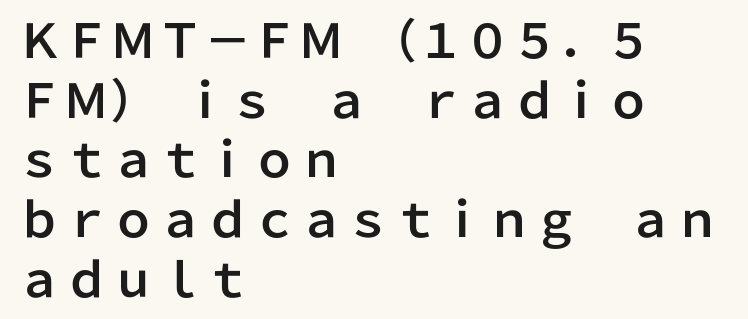
Q: Is the text italic (slanted)? A: No, it is upright.
Q: Is the typeface a serif or a sans-serif typeface? A: Sans-serif.
Q: Is the text underlined? A: No.
Q: How is the paragraph aligned? A: Left-aligned.
Q: Is the spacing between letters normal or unusually wide? A: Normal.
Q: Is the spacing between lines tight, normal or loose? A: Normal.
Q: Width (condensed, normal, or wide)? A: Normal.
Q: Stroke contrast? A: Low.
Q: x-height? A: Medium.
Q: Monospaced? A: No.
